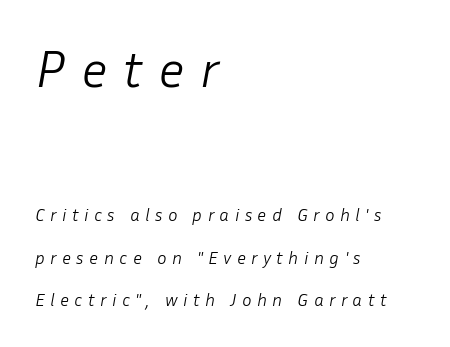
Italic: yes, the glyphs are oblique. Letters have the restrained weight of plain body copy at most. The ragged edge is on the right, which tells us the setting is flush left. Looks like regular typesetting: each glyph gets only the width it needs. Observe the wide spacing: letters keep a clear distance from each other.
